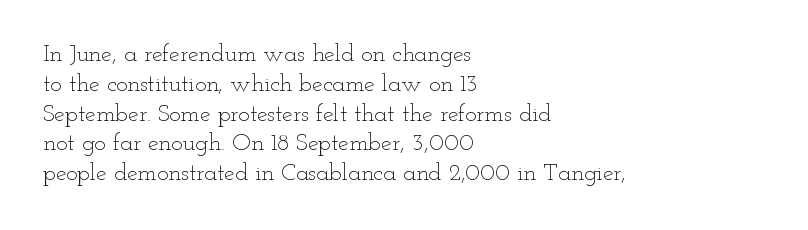
{"italic": "no", "bold": "no", "underline": "no", "align": "left", "line_spacing_ratio": 1.24, "letter_spacing": "normal", "letter_spacing_em": 0.0, "glyph_px": 24}
